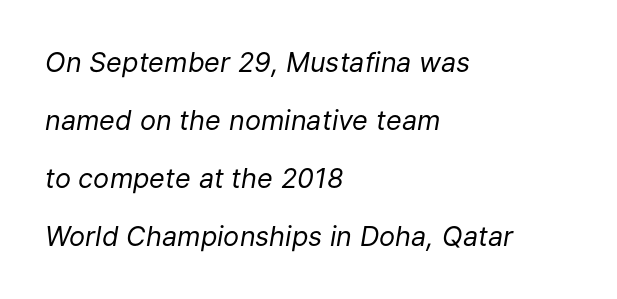
{"italic": "yes", "lean": "right", "slant_degrees": 9, "bold": "no", "underline": "no", "align": "left", "line_spacing": "loose", "line_spacing_ratio": 2.15, "letter_spacing": "normal", "letter_spacing_em": 0.0, "glyph_px": 27}
